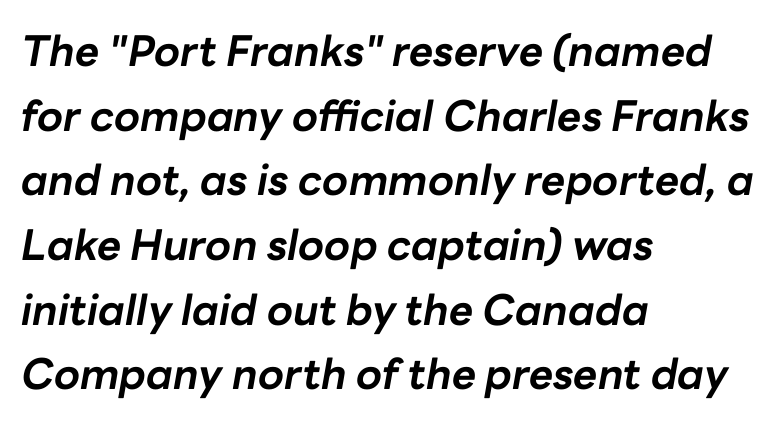
The image shows 42 px bold type, italic (leaning right); set left-aligned, normal line spacing (1.54x), normal letter spacing, not underlined; low stroke contrast and a medium x-height.
